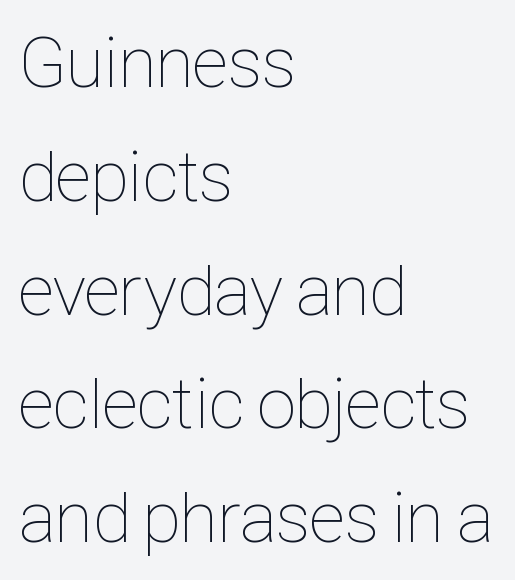
{"italic": "no", "bold": "no", "weight": "thin", "width": "condensed", "stroke_contrast": "low", "x_height": "medium", "monospaced": "no", "underline": "no", "align": "left", "line_spacing": "normal", "line_spacing_ratio": 1.58, "letter_spacing": "normal", "letter_spacing_em": 0.0, "glyph_px": 72}
